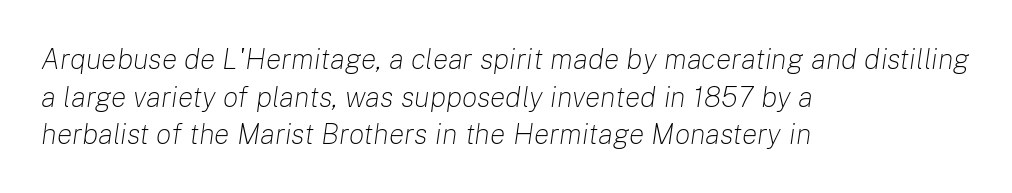
Caption: face not bold, strokes unweighted. The text block is weighted toward the left margin, trailing off unevenly rightward. The string is rendered with underlining switched off. The letters advance in unequal steps, a hallmark of proportional type. You can tell it's italic because the verticals aren't actually vertical.
